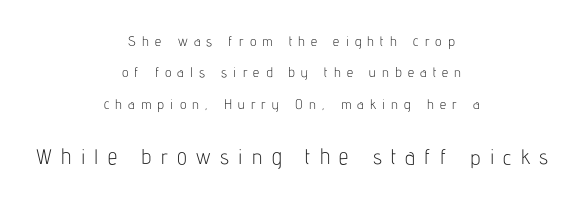
The specimen reads as upright at a glance. Glyph-to-glyph distance is far greater than everyday printed text. Loosely led — the rows are spread out. Compared with a typical body face, this is equally light or lighter still. Compare the two chunks: the lower has the greater cap height.
